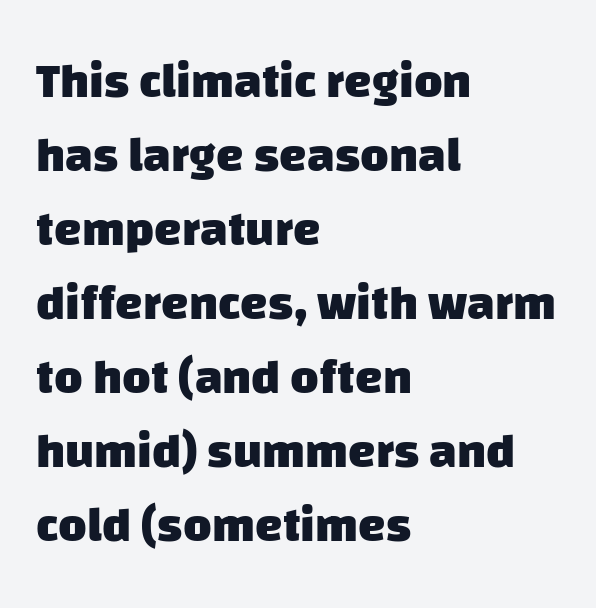
{"serif": "no", "bold": "yes", "weight": "heavy", "width": "normal", "stroke_contrast": "low", "x_height": "large", "monospaced": "no", "underline": "no", "align": "left", "line_spacing": "normal", "line_spacing_ratio": 1.51, "letter_spacing": "normal", "letter_spacing_em": 0.0, "glyph_px": 49}
